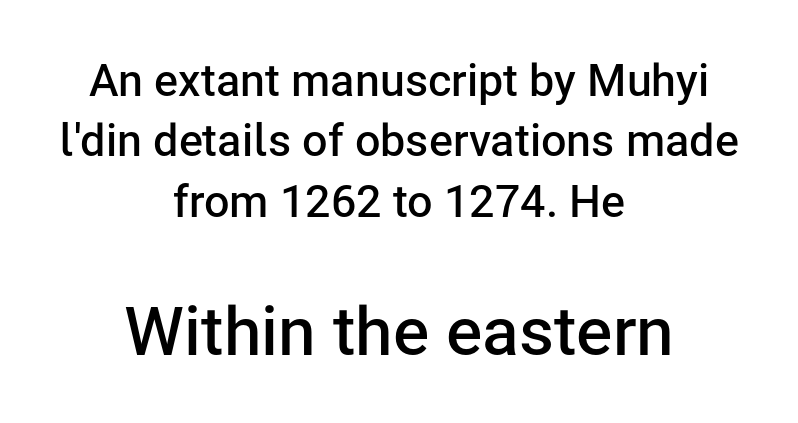
{"serif": "no", "italic": "no", "bold": "semi", "weight": "semibold", "width": "normal", "stroke_contrast": "low", "x_height": "medium", "monospaced": "no", "underline": "no", "align": "center", "line_spacing": "normal", "line_spacing_ratio": 1.34, "letter_spacing": "normal", "letter_spacing_em": 0.0, "larger_block": "second", "size_ratio": 1.51, "glyph_px": 68}
